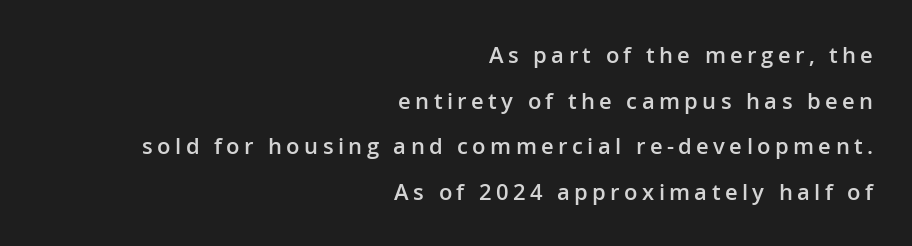
The image shows 22 px text type, upright; set right-aligned, loose line spacing (2.07x), unusually wide letter spacing (+0.2 em), not underlined.
